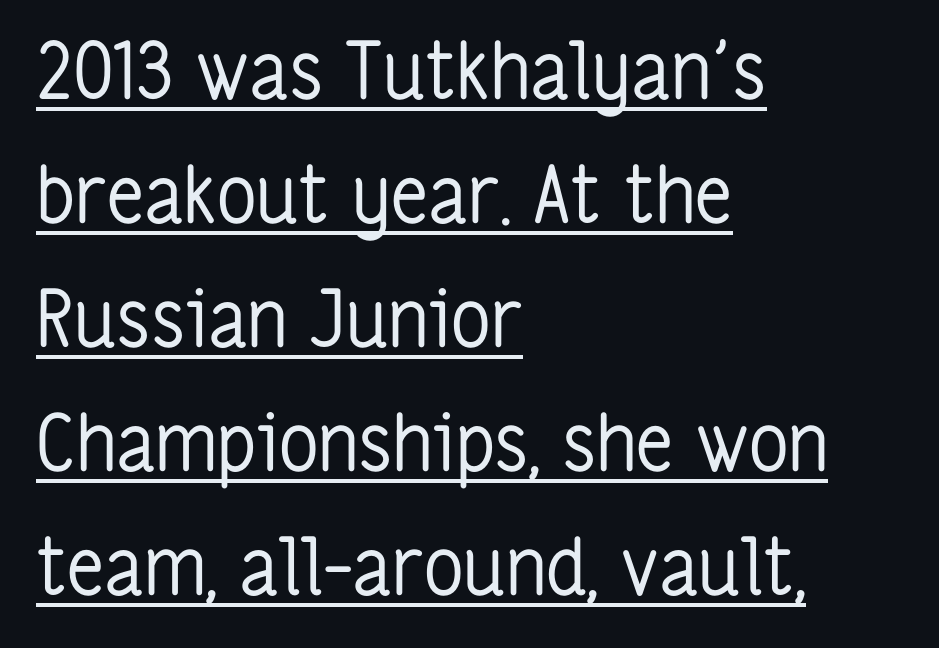
Q: Is the text bold? A: No.
Q: Is the text italic (slanted)? A: No, it is upright.
Q: Is the typeface a serif or a sans-serif typeface? A: Sans-serif.
Q: Is the text underlined? A: Yes.
Q: How is the paragraph aligned? A: Left-aligned.
Q: Is the spacing between letters normal or unusually wide? A: Normal.
Q: Is the spacing between lines tight, normal or loose? A: Normal.
Q: Width (condensed, normal, or wide)? A: Condensed.
Q: Stroke contrast? A: Low.
Q: x-height? A: Medium.
Q: Monospaced? A: No.
